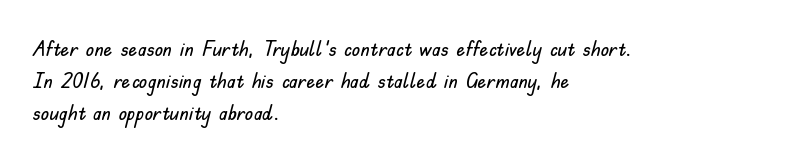
The image shows 22 px text type; set left-aligned, normal line spacing (1.45x), normal letter spacing, not underlined.
